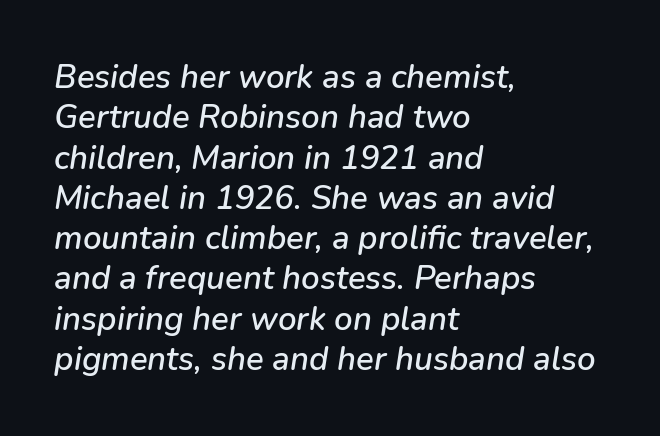
The image shows 33 px text type, italic (leaning right); set left-aligned, line spacing 1.22x, normal letter spacing, not underlined; low stroke contrast and a medium x-height.
